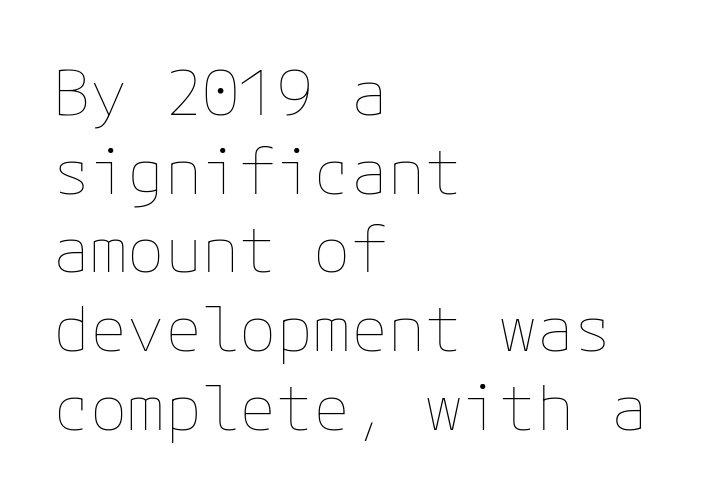
The image shows 62 px thin type, upright; set left-aligned, normal line spacing (1.27x), normal letter spacing, not underlined; low stroke contrast and a medium x-height.
